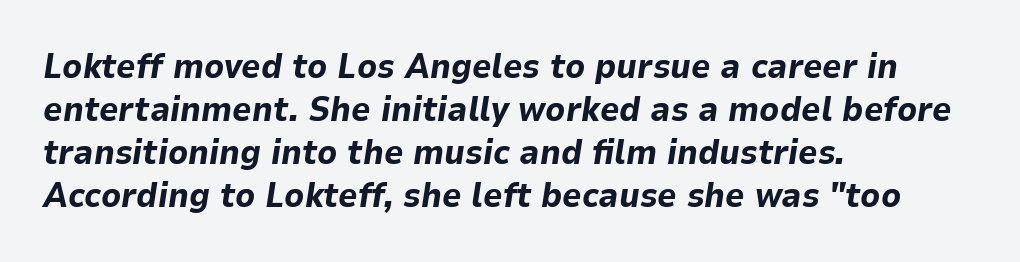
Q: Is the text bold? A: Yes.
Q: Is the text italic (slanted)? A: Yes, it leans right by about 9 degrees.
Q: Is the text underlined? A: No.
Q: How is the paragraph aligned? A: Left-aligned.
Q: Is the spacing between letters normal or unusually wide? A: Normal.
Q: Is the spacing between lines tight, normal or loose? A: Normal.
Q: Width (condensed, normal, or wide)? A: Normal.
Q: Stroke contrast? A: Low.
Q: x-height? A: Medium.
Q: Monospaced? A: No.
